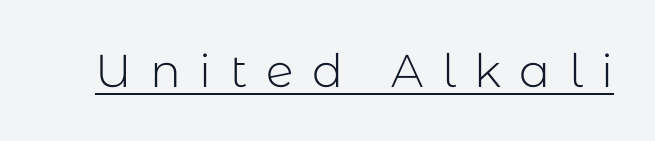
Do the characters align in a grid? No, the font is proportional. Quick note: underline on. No extra ink here — the face is not bold. This sample uses expanded letter spacing, leaving extra air between glyphs.
